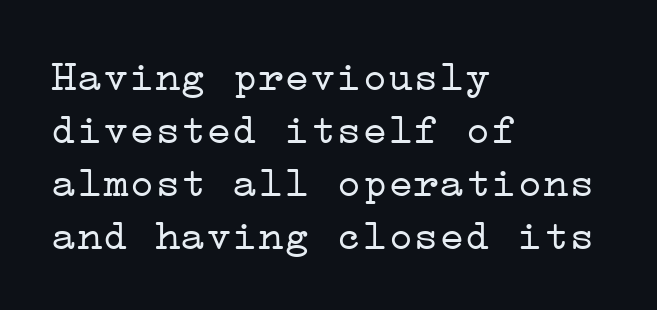
Is the letter spacing exaggerated? No — it looks like the ordinary default. Is the block centered? No — it sits flush against the left margin. Weight class: somewhere from thin through regular. Honestly, there is no underline to notice here at all.
